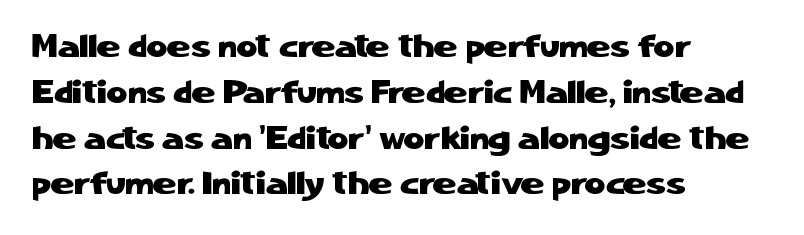
The image shows 32 px sans-serif type, upright; set left-aligned, normal line spacing (1.43x), normal letter spacing, not underlined; low stroke contrast and a medium x-height.
